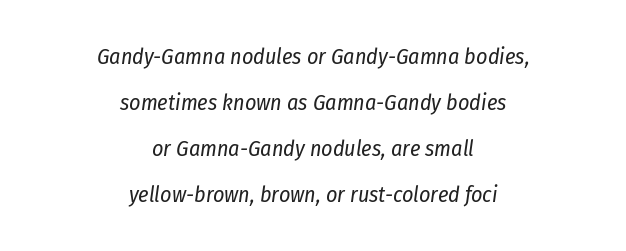
Reading down the column, the eye jumps a long way to each next line. The font is comparable to plain body text, perhaps lighter. Default kerning and tracking; the words read as compact shapes. Posture: slanted.
